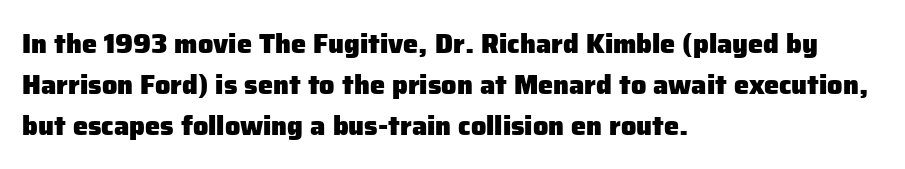
Q: Is the text bold? A: Yes.
Q: Is the text italic (slanted)? A: No, it is upright.
Q: Is the text underlined? A: No.
Q: How is the paragraph aligned? A: Left-aligned.
Q: Is the spacing between letters normal or unusually wide? A: Normal.
Q: Is the spacing between lines tight, normal or loose? A: Normal.
